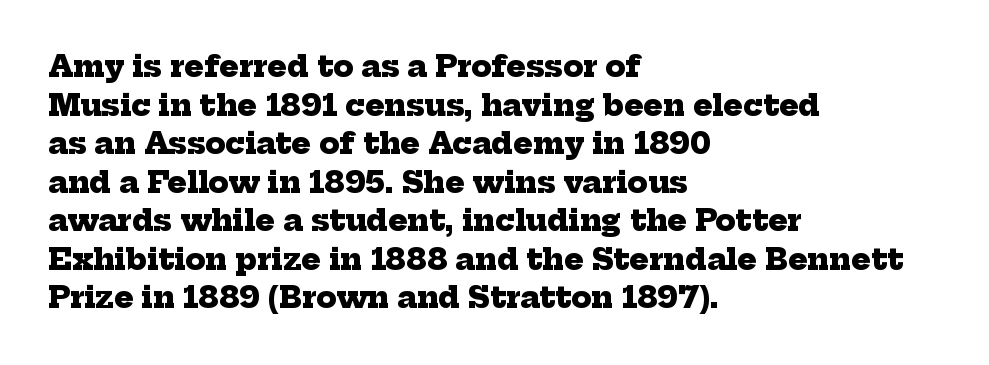
How are the letters spaced? Ordinarily, with no added tracking. Do the characters align in a grid? No, the font is proportional. All the whitespace from short lines collects on the right. Plain, unruled lines of type. This rendering employs a face with finishing strokes, i.e., a serif. Notice how thick the strokes are: this is what a full bold looks like.
